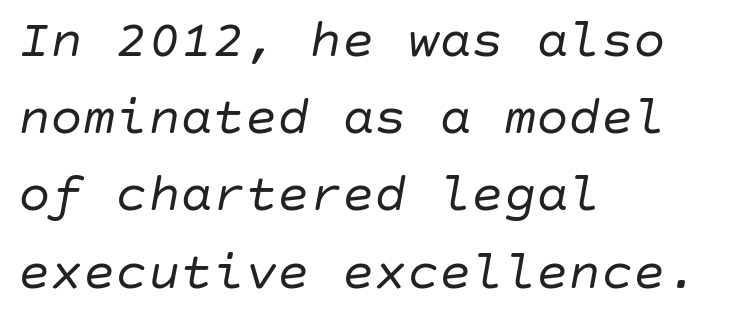
The image shows 54 px regular-weight type, italic (leaning right); set left-aligned, normal line spacing (1.43x), normal letter spacing, not underlined; low stroke contrast and a large x-height.
